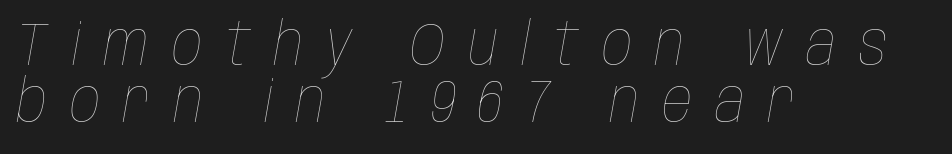
The image shows 60 px thin, condensed type, italic (leaning right); set left-aligned, tight line spacing (0.95x), unusually wide letter spacing (+0.38 em), not underlined; low stroke contrast and a large x-height.
